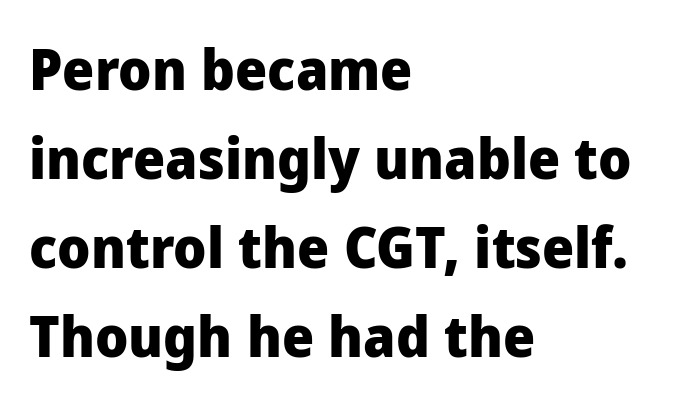
This sample uses a sans-serif face. The setting favours the left margin, as ordinary paragraphs usually do. The passage shown is typed in a proportional face where columns would drift. The passage shown stacks its lines at a standard gap. Check under the words: just untouched page.
